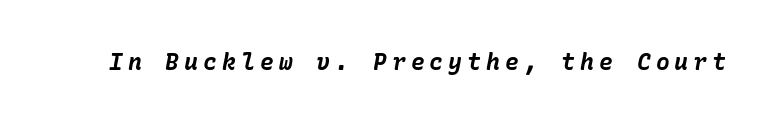
Honestly, the letter spacing is so wide it's the main thing you notice. Any mark beneath the type? The region is blank. The specimen reads as italic at a glance. The characters look thick and weighty, a clear bold.
